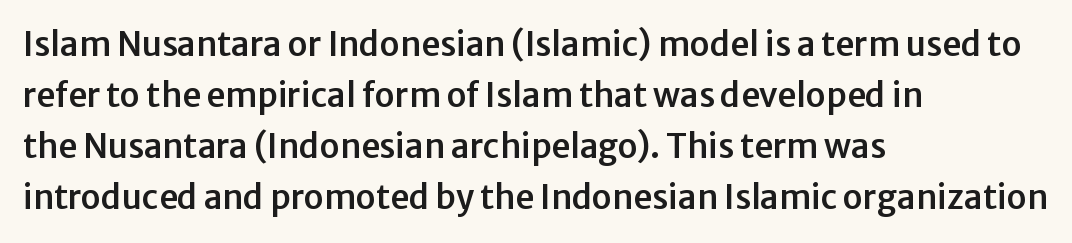
Q: Is the text italic (slanted)? A: No, it is upright.
Q: Is the typeface a serif or a sans-serif typeface? A: Sans-serif.
Q: Is the text underlined? A: No.
Q: How is the paragraph aligned? A: Left-aligned.
Q: Is the spacing between letters normal or unusually wide? A: Normal.
Q: Is the spacing between lines tight, normal or loose? A: Normal.
Q: Width (condensed, normal, or wide)? A: Normal.
Q: Stroke contrast? A: Low.
Q: x-height? A: Medium.
Q: Monospaced? A: No.
